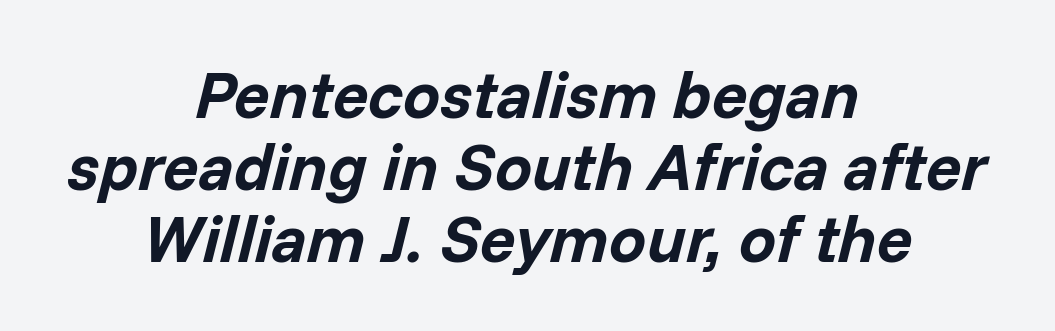
Q: Is the text bold? A: Yes.
Q: Is the text italic (slanted)? A: Yes, it leans right by about 14 degrees.
Q: Is the text underlined? A: No.
Q: How is the paragraph aligned? A: Centered.
Q: Is the spacing between letters normal or unusually wide? A: Normal.
Q: Is the spacing between lines tight, normal or loose? A: Tight.
Q: Width (condensed, normal, or wide)? A: Normal.
Q: Stroke contrast? A: Low.
Q: x-height? A: Medium.
Q: Monospaced? A: No.
